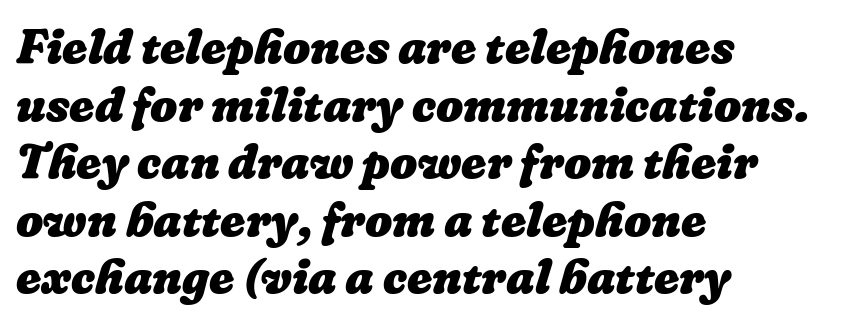
{"bold": "yes", "weight": "heavy", "width": "normal", "stroke_contrast": "low", "x_height": "medium", "monospaced": "no", "underline": "no", "align": "left", "line_spacing_ratio": 1.2, "letter_spacing": "normal", "letter_spacing_em": 0.0, "glyph_px": 48}
